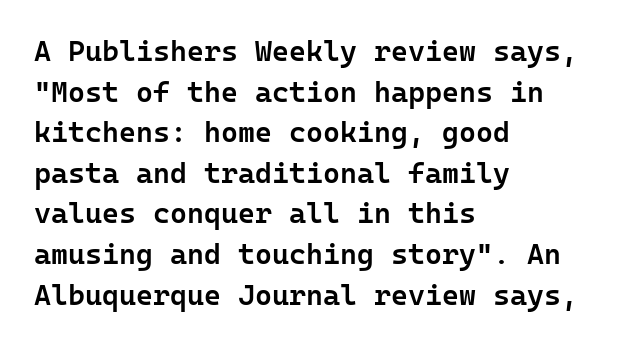
The image shows 29 px semibold sans-serif type, upright; set left-aligned, normal line spacing (1.4x), normal letter spacing, not underlined; low stroke contrast and a medium x-height.
